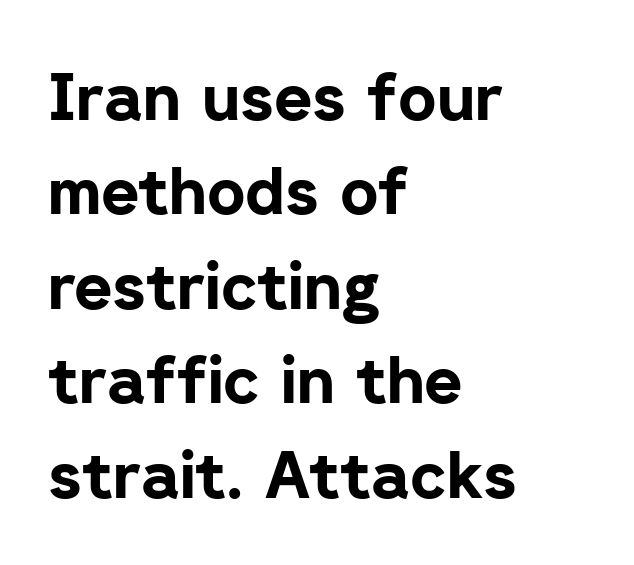
The image shows 66 px bold sans-serif type, upright; set left-aligned, normal line spacing (1.43x), normal letter spacing, not underlined; low stroke contrast and a medium x-height.
